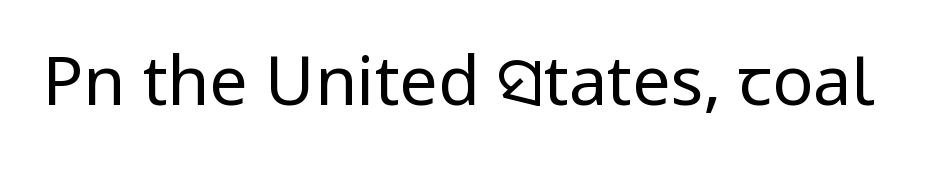
{"serif": "no", "italic": "no", "bold": "no", "weight": "regular", "width": "condensed", "stroke_contrast": "low", "x_height": "large", "monospaced": "no", "underline": "no", "letter_spacing": "normal", "letter_spacing_em": 0.0, "glyph_px": 68}
